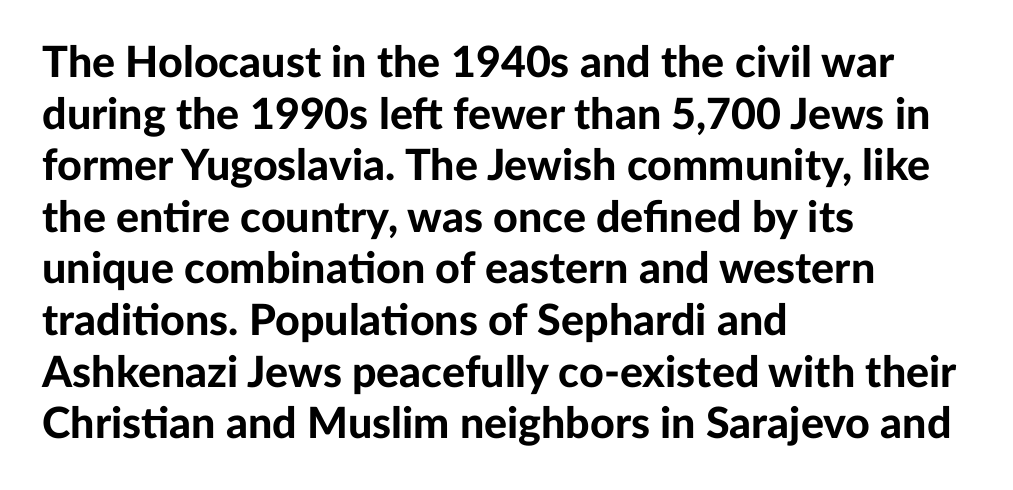
{"serif": "no", "italic": "no", "bold": "yes", "weight": "bold", "width": "normal", "stroke_contrast": "low", "x_height": "medium", "monospaced": "no", "underline": "no", "align": "left", "line_spacing_ratio": 1.2, "letter_spacing": "normal", "letter_spacing_em": 0.0, "glyph_px": 43}
